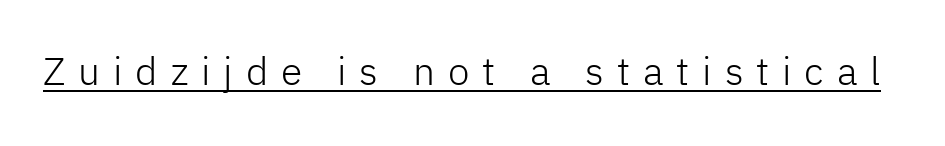
{"serif": "no", "italic": "no", "bold": "no", "weight": "light", "width": "normal", "stroke_contrast": "low", "x_height": "medium", "monospaced": "no", "underline": "yes", "letter_spacing": "wide", "letter_spacing_em": 0.33, "glyph_px": 39}
